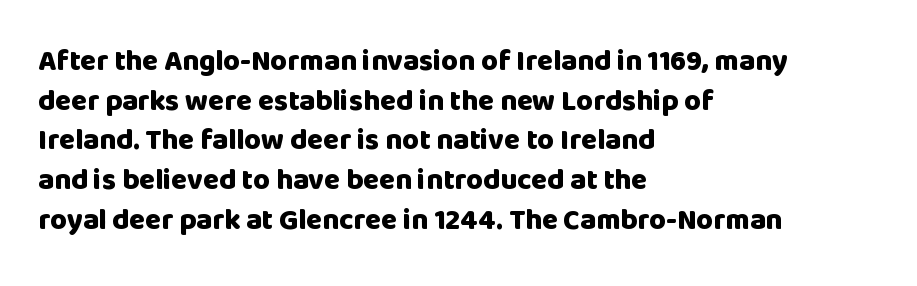
Each letter keeps its own natural width here, so spacing adapts to shape. Set as a true bold cut, around the 700 mark. The typesetter chose a ragged-right arrangement here. Unmarked baselines from the first word to the last.
